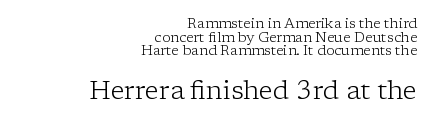
Character size in the trailing block exceeds that of the leading block. Words appear dense and cohesive because spacing is normal. Underlining? Definitely not there. Each stroke keeps to a modest, everyday thickness or less. Rows of type sit shoulder to shoulder in the vertical direction. Horizontal alignment here is rightward, an uncommon choice for prose.
